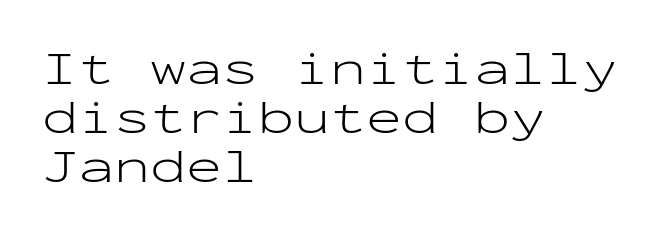
{"serif": "no", "italic": "no", "bold": "no", "weight": "light", "width": "wide", "stroke_contrast": "low", "x_height": "medium", "monospaced": "yes", "underline": "no", "align": "left", "line_spacing": "tight", "line_spacing_ratio": 1.02, "letter_spacing": "normal", "letter_spacing_em": 0.0, "glyph_px": 48}
